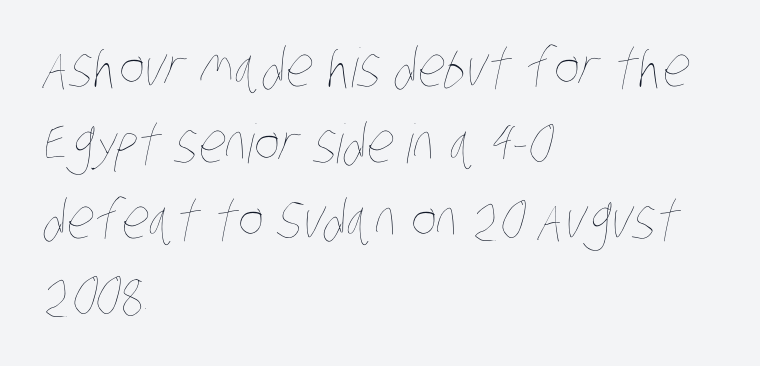
The image shows 54 px thin, condensed type; set left-aligned, normal line spacing (1.41x), normal letter spacing, not underlined; low stroke contrast and a large x-height.
